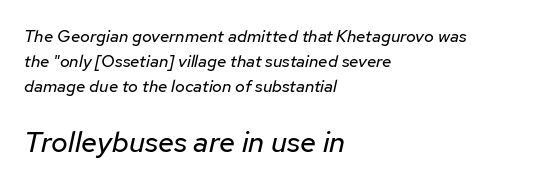
Q: Is the text bold? A: No.
Q: Is the text italic (slanted)? A: Yes, it leans right by about 12 degrees.
Q: Is the text underlined? A: No.
Q: How is the paragraph aligned? A: Left-aligned.
Q: Is the spacing between letters normal or unusually wide? A: Normal.
Q: Is the spacing between lines tight, normal or loose? A: Normal.
Q: Which block of text is set in a larger size, the first (top) or the second (bottom)? A: The second (bottom) one.
Q: Width (condensed, normal, or wide)? A: Normal.
Q: Stroke contrast? A: Low.
Q: x-height? A: Medium.
Q: Monospaced? A: No.
